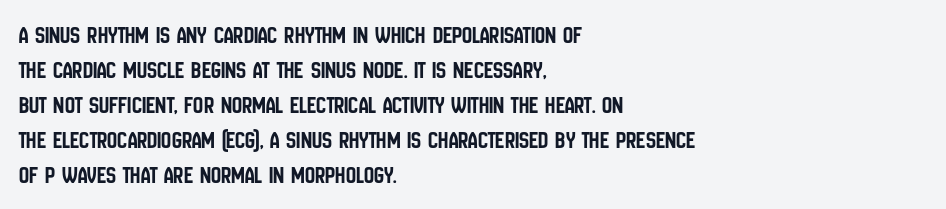
The image shows 25 px text type, upright; set left-aligned, normal line spacing (1.4x), normal letter spacing, not underlined.
